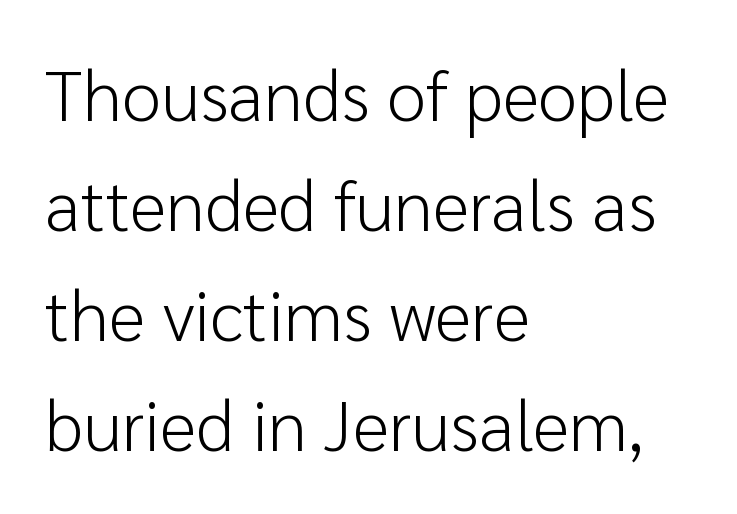
The image shows 71 px light sans-serif type, upright; set left-aligned, normal line spacing (1.55x), normal letter spacing, not underlined; low stroke contrast and a medium x-height.
